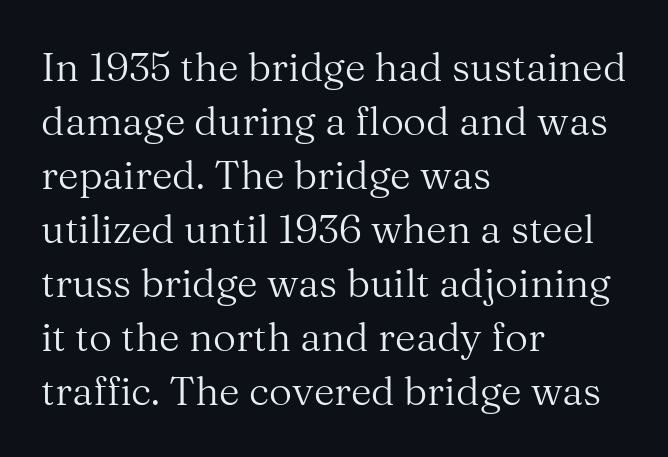
{"serif": "yes", "italic": "no", "bold": "no", "weight": "regular", "width": "normal", "stroke_contrast": "medium", "x_height": "medium", "monospaced": "no", "underline": "no", "align": "left", "line_spacing": "normal", "line_spacing_ratio": 1.35, "letter_spacing": "normal", "letter_spacing_em": 0.0, "glyph_px": 40}
